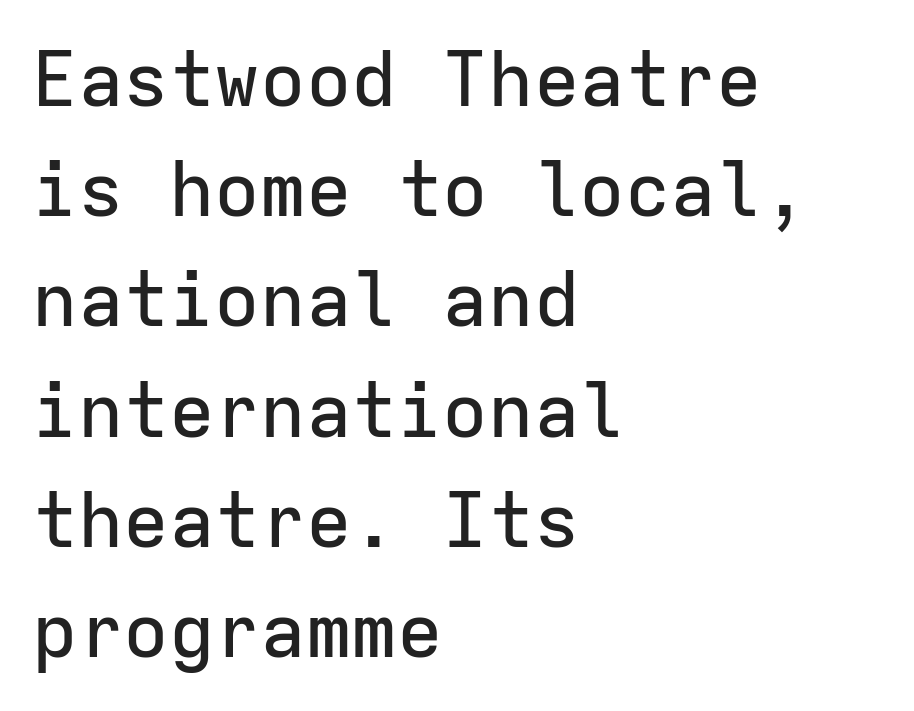
The image shows 76 px sans-serif type, upright, monospaced; set left-aligned, normal line spacing (1.45x), normal letter spacing, not underlined; low stroke contrast and a medium x-height.
